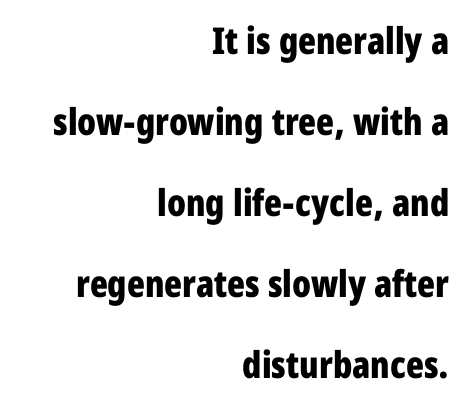
The image shows 37 px bold, condensed sans-serif type, upright; set right-aligned, loose line spacing (2.19x), normal letter spacing, not underlined; low stroke contrast and a medium x-height.
